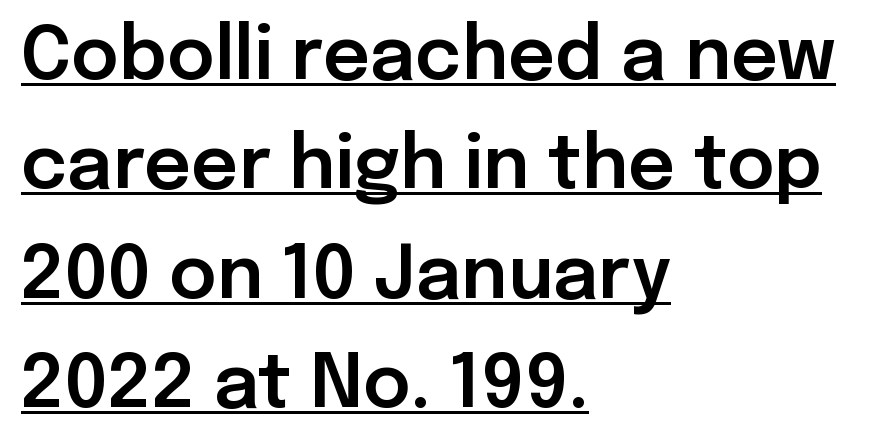
This rendering features underlined lettering. The type sits square on the baseline with zero lean. Is the block centered? No — it sits flush against the left margin. The space between consecutive lines is moderate. The passage shown is typed in a proportional face where columns would drift.
